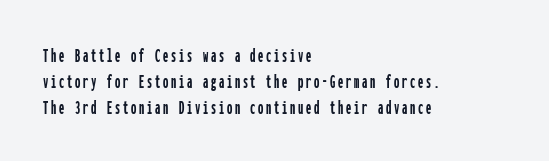
{"italic": "no", "underline": "no", "align": "left", "line_spacing_ratio": 1.23, "glyph_px": 21}
